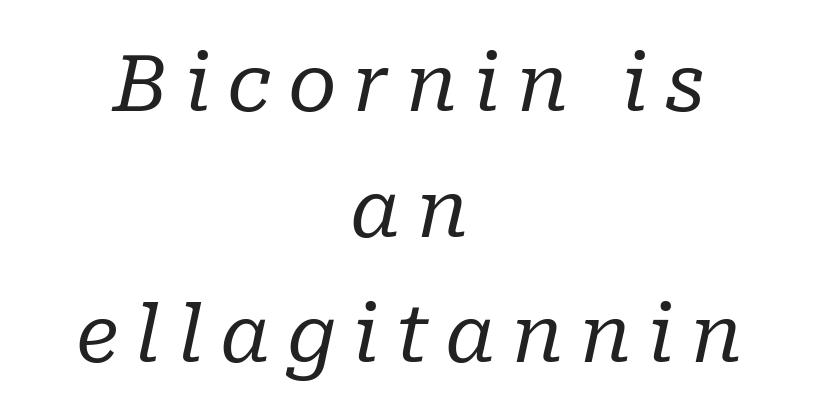
The rendering shows small feet on the letterforms — a serif design. Normally led — the rows are evenly, conventionally spaced. Emphasis-style slanted type is in use. The paragraph shown floats in the horizontal middle. The cut favours lightness, reaching ordinary text weight at its darkest. Character widths vary here, with narrow letters taking less room than wide ones.
